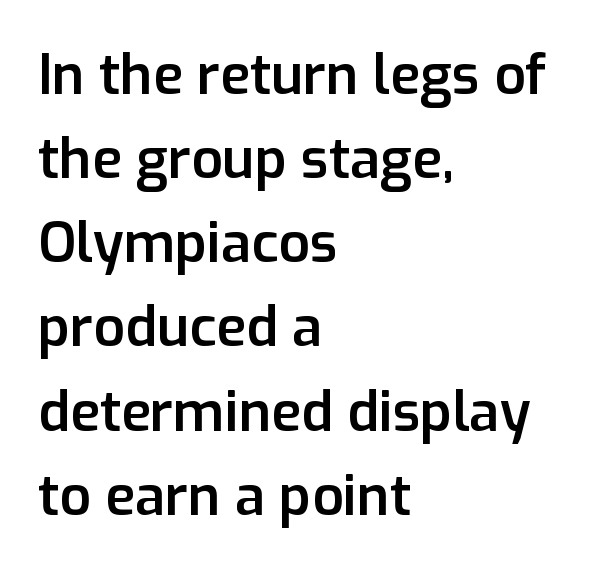
{"serif": "no", "italic": "no", "bold": "semi", "weight": "semibold", "width": "normal", "stroke_contrast": "low", "x_height": "medium", "monospaced": "no", "underline": "no", "align": "left", "line_spacing": "normal", "line_spacing_ratio": 1.53, "letter_spacing": "normal", "letter_spacing_em": 0.0, "glyph_px": 55}
